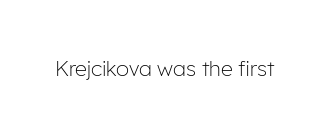
The image shows 21 px text type, upright; set normal letter spacing, not underlined.
